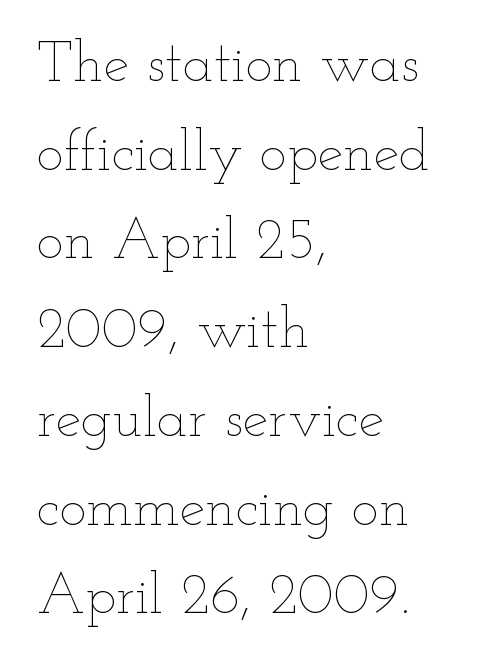
{"italic": "no", "bold": "no", "weight": "thin", "width": "wide", "stroke_contrast": "low", "x_height": "small", "monospaced": "no", "underline": "no", "align": "left", "line_spacing": "normal", "line_spacing_ratio": 1.53, "letter_spacing": "normal", "letter_spacing_em": 0.0, "glyph_px": 58}
